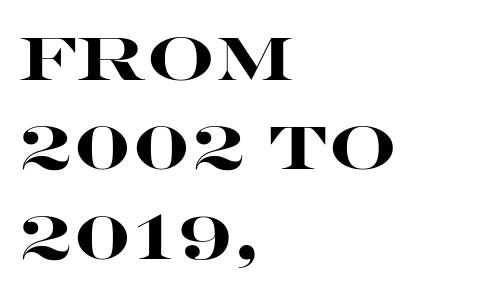
{"italic": "no", "bold": "yes", "weight": "heavy", "width": "wide", "stroke_contrast": "high", "x_height": "large", "monospaced": "no", "underline": "no", "align": "left", "line_spacing": "normal", "line_spacing_ratio": 1.49, "letter_spacing": "normal", "letter_spacing_em": 0.0, "glyph_px": 60}
